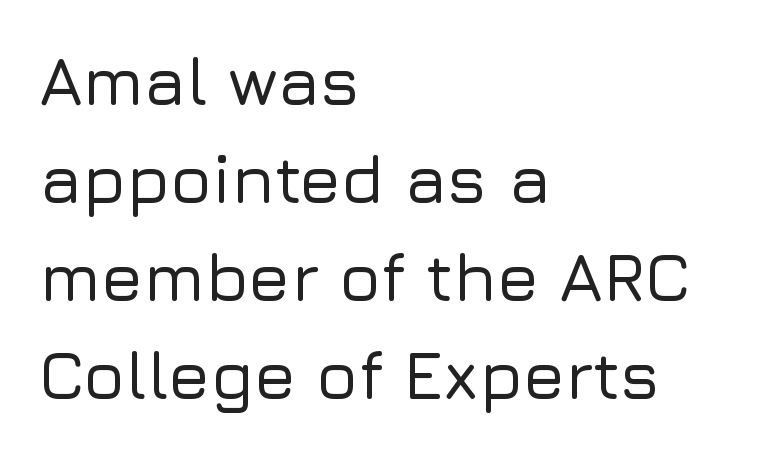
{"serif": "no", "italic": "no", "width": "normal", "stroke_contrast": "low", "x_height": "medium", "monospaced": "no", "underline": "no", "align": "left", "line_spacing": "normal", "line_spacing_ratio": 1.44, "letter_spacing": "normal", "letter_spacing_em": 0.0, "glyph_px": 68}
